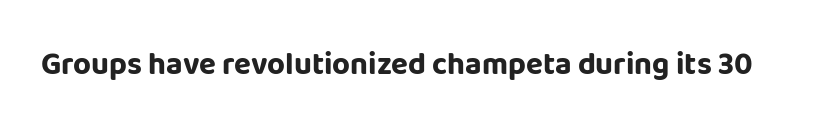
The image shows 31 px bold sans-serif type, upright; set normal letter spacing, not underlined; low stroke contrast and a large x-height.
